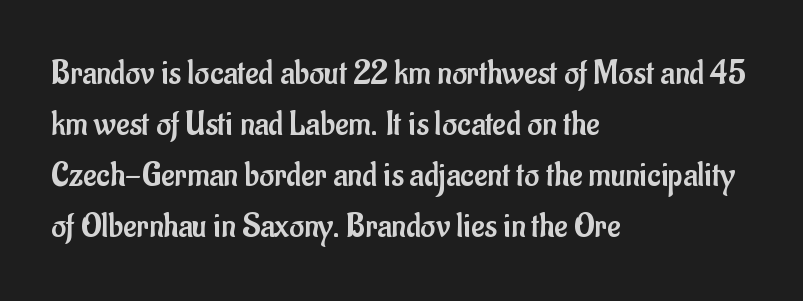
Q: Is the text bold? A: No.
Q: Is the text italic (slanted)? A: No, it is upright.
Q: Is the typeface a serif or a sans-serif typeface? A: Sans-serif.
Q: Is the text underlined? A: No.
Q: How is the paragraph aligned? A: Left-aligned.
Q: Is the spacing between letters normal or unusually wide? A: Normal.
Q: Is the spacing between lines tight, normal or loose? A: Normal.
Q: Width (condensed, normal, or wide)? A: Condensed.
Q: Stroke contrast? A: Low.
Q: x-height? A: Small.
Q: Monospaced? A: No.
